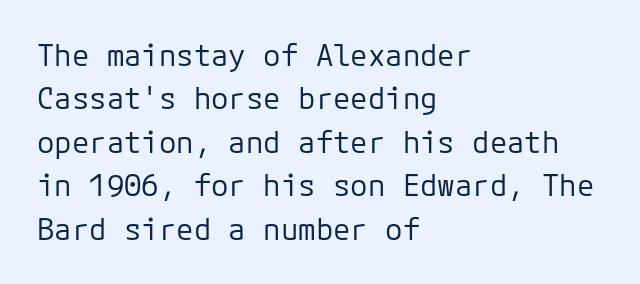
The rendering anchors every line to the left-hand side. Posture: straight, roman, zero tilt. The horizontal fit of the characters is conventional and even. Every character here occupies the same horizontal width, giving the sample a typewriter-like rhythm.
